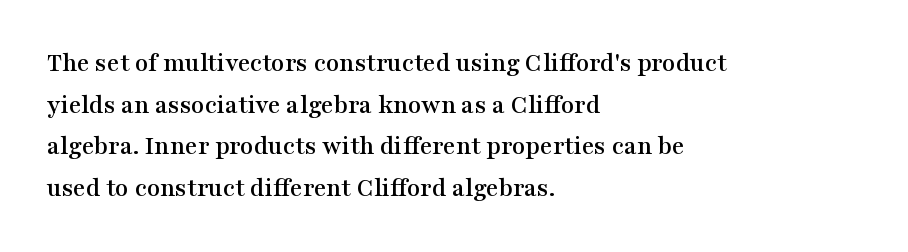
A typesetter would call this zero additional tracking. Line beginnings align vertically; line endings do not. The leading is moderate, giving the passage an even texture. No italicization has been applied; the sample stays upright. This rendering features lettering with no underline.
